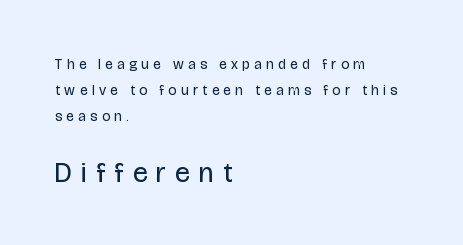
Descenders hang freely into open space. Letterform terminals end flat and unadorned throughout the passage. Ink coverage per letter is moderate at most. The lower block of text is set noticeably larger than the block above it. The letters stand straight up with perfectly vertical stems. A typesetter would call this heavily tracked-out type.
